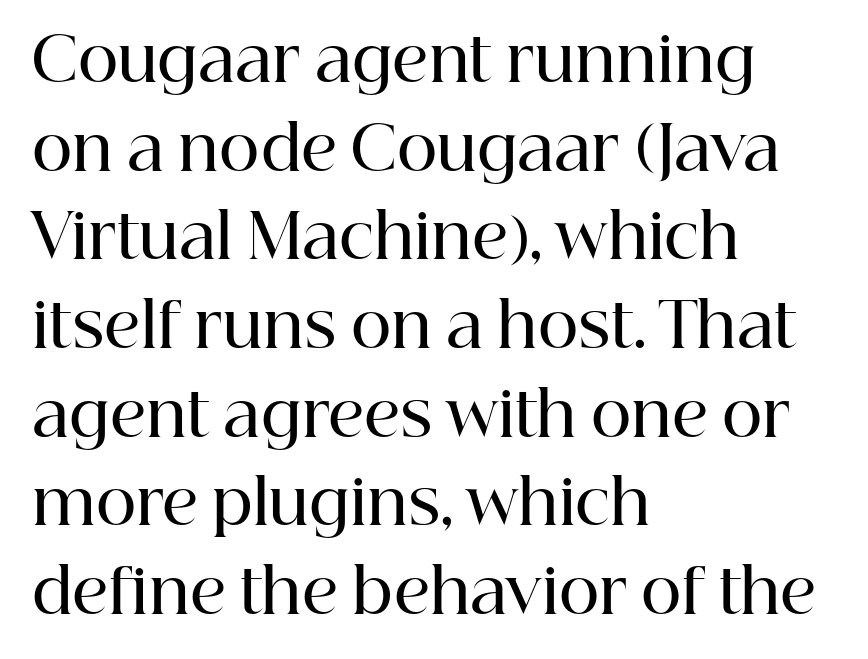
{"serif": "yes", "italic": "no", "bold": "semi", "weight": "semibold", "width": "normal", "stroke_contrast": "high", "x_height": "medium", "monospaced": "no", "underline": "no", "align": "left", "line_spacing": "normal", "line_spacing_ratio": 1.43, "letter_spacing": "normal", "letter_spacing_em": 0.0, "glyph_px": 62}
